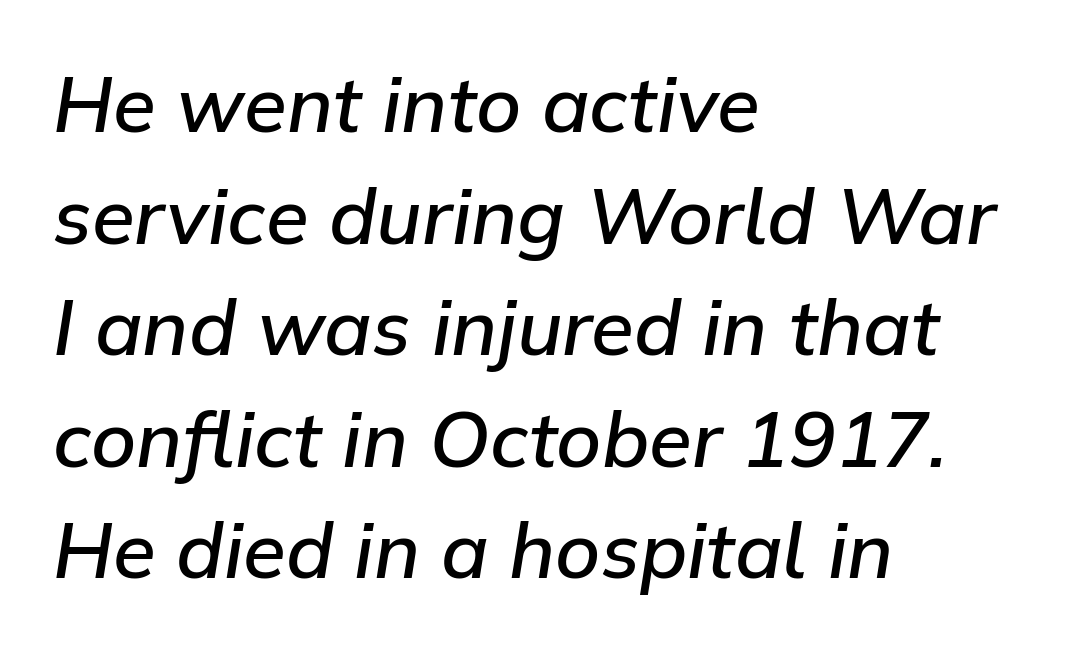
{"italic": "yes", "lean": "right", "slant_degrees": 9, "bold": "semi", "weight": "semibold", "width": "normal", "stroke_contrast": "low", "x_height": "medium", "monospaced": "no", "underline": "no", "align": "left", "line_spacing": "normal", "line_spacing_ratio": 1.43, "letter_spacing": "normal", "letter_spacing_em": 0.0, "glyph_px": 78}
